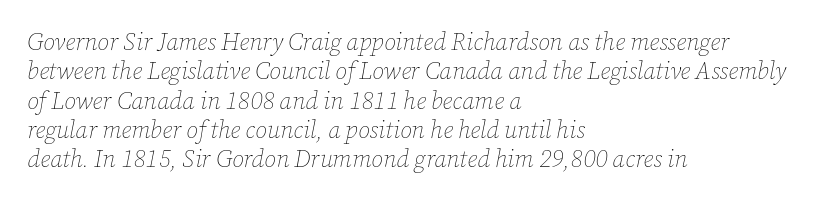
Q: Is the text bold? A: No.
Q: Is the text italic (slanted)? A: Yes, it leans right by about 12 degrees.
Q: Is the text underlined? A: No.
Q: How is the paragraph aligned? A: Left-aligned.
Q: Is the spacing between letters normal or unusually wide? A: Normal.
